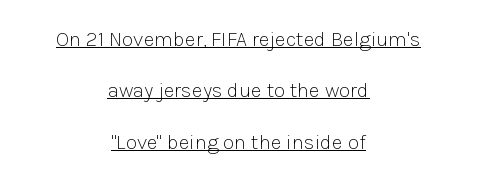
The image shows 21 px text type, upright; set centered, loose line spacing (2.45x), normal letter spacing, underlined.
